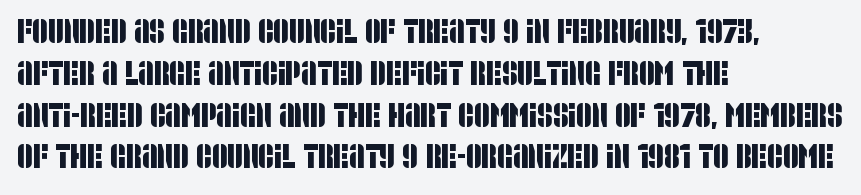
{"serif": "no", "width": "condensed", "stroke_contrast": "low", "x_height": "large", "monospaced": "no", "underline": "no", "align": "left", "line_spacing_ratio": 1.23, "letter_spacing": "normal", "letter_spacing_em": 0.0, "glyph_px": 34}
